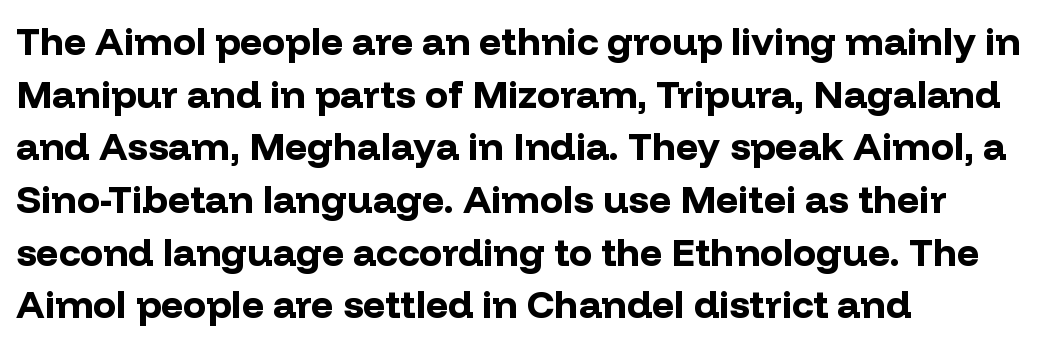
{"serif": "no", "italic": "no", "bold": "yes", "weight": "bold", "width": "normal", "stroke_contrast": "low", "x_height": "medium", "monospaced": "no", "underline": "no", "align": "left", "line_spacing": "normal", "line_spacing_ratio": 1.35, "letter_spacing": "normal", "letter_spacing_em": 0.0, "glyph_px": 39}
